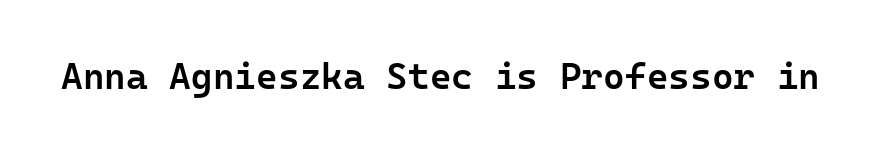
The font is running at a semibold setting, under full bold. The face used here is monospaced, like something from a code editor. Nope, no serifs anywhere on these letters. Every stem runs plumb, perpendicular to the baseline.
